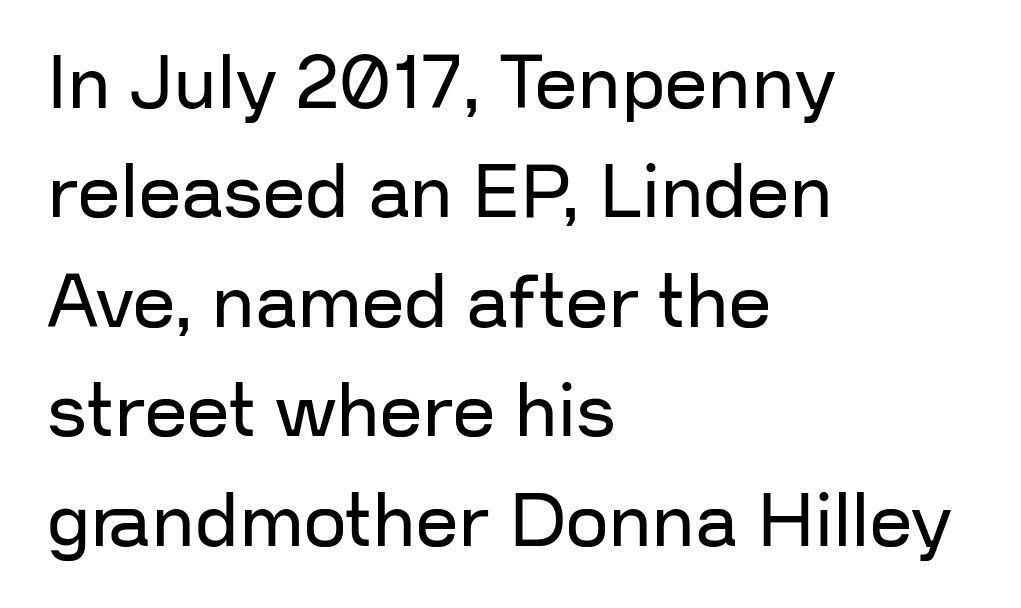
The image shows 75 px regular-weight sans-serif type, upright; set left-aligned, normal line spacing (1.46x), normal letter spacing, not underlined; low stroke contrast and a medium x-height.
